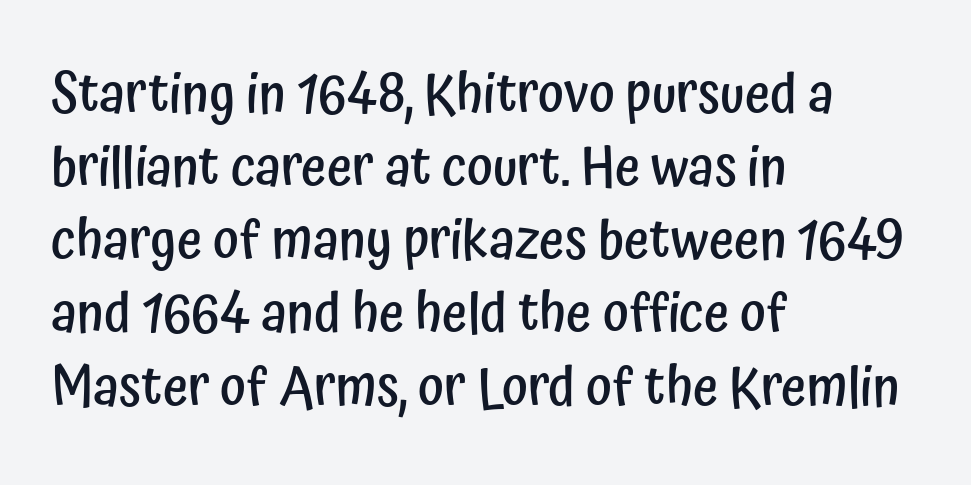
Q: Is the text bold? A: Semi-bold.
Q: Is the text italic (slanted)? A: No, it is upright.
Q: Is the typeface a serif or a sans-serif typeface? A: Sans-serif.
Q: Is the text underlined? A: No.
Q: How is the paragraph aligned? A: Left-aligned.
Q: Is the spacing between letters normal or unusually wide? A: Normal.
Q: Is the spacing between lines tight, normal or loose? A: Normal.
Q: Width (condensed, normal, or wide)? A: Condensed.
Q: Stroke contrast? A: Low.
Q: x-height? A: Medium.
Q: Monospaced? A: No.
